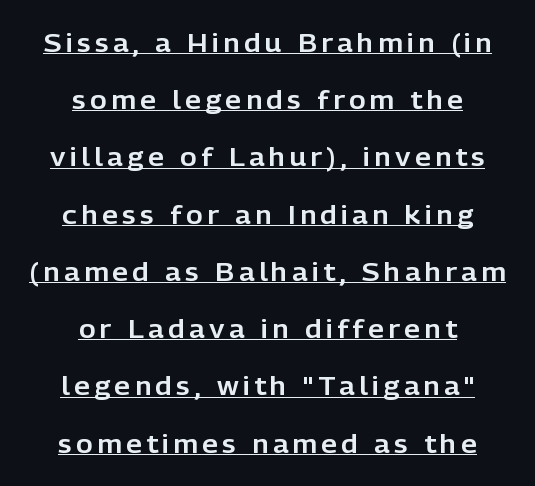
Q: Is the text italic (slanted)? A: No, it is upright.
Q: Is the text underlined? A: Yes.
Q: How is the paragraph aligned? A: Centered.
Q: Is the spacing between lines tight, normal or loose? A: Loose.
